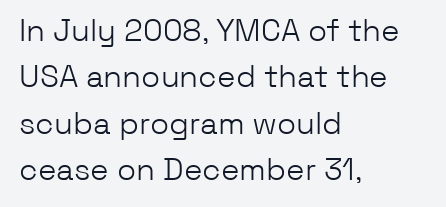
Honestly, the row spacing looks completely unremarkable. Just letters on the line, the space beneath them empty. These lines are composed in type without serifs. Every character sits straight up, as roman type does. Layout note: lines flush left. On a weight scale, this lands at 450 or below.
